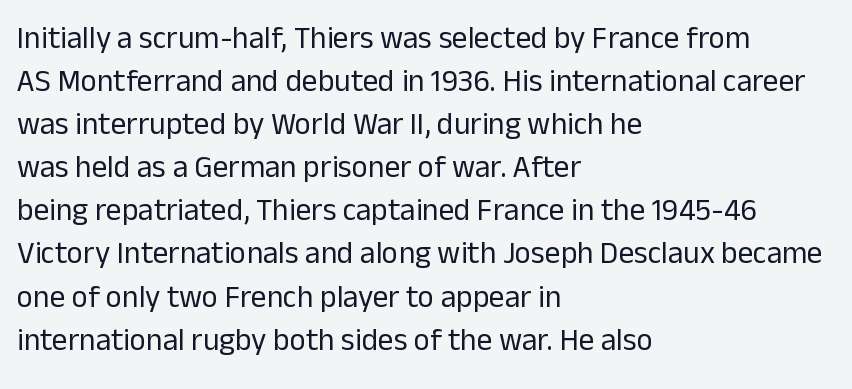
Q: Is the text bold? A: No.
Q: Is the text italic (slanted)? A: No, it is upright.
Q: Is the typeface a serif or a sans-serif typeface? A: Sans-serif.
Q: Is the text underlined? A: No.
Q: How is the paragraph aligned? A: Left-aligned.
Q: Is the spacing between letters normal or unusually wide? A: Normal.
Q: Is the spacing between lines tight, normal or loose? A: Normal.
Q: Width (condensed, normal, or wide)? A: Normal.
Q: Stroke contrast? A: Low.
Q: x-height? A: Medium.
Q: Monospaced? A: No.
